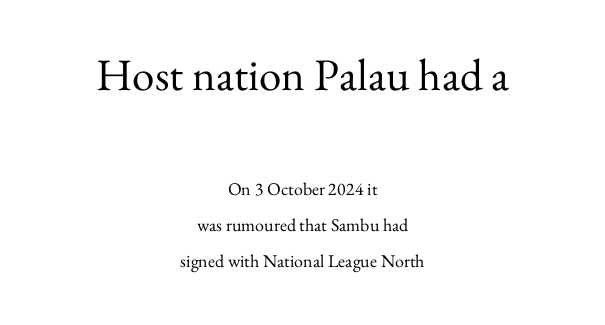
To sum up the face: it has serifs. Both edges are ragged and mirror each other, which tells us the setting is centered. The letters in the upper block stand taller than those in the block below. A typesetter would call this proportional, since set widths differ per character. The glyphs are unaccompanied by any horizontal stroke below them.
